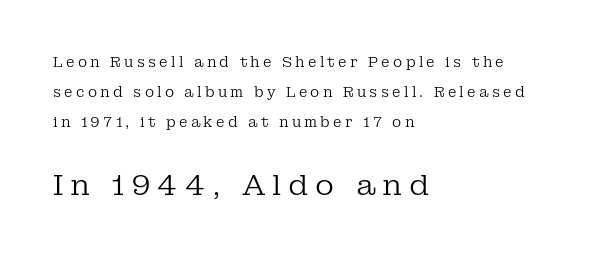
The image shows 29 px regular-weight serif type, upright; set left-aligned, loose line spacing (2.14x), unusually wide letter spacing (+0.23 em), not underlined; the second (bottom) block is 2.07x larger; low stroke contrast and a medium x-height.
